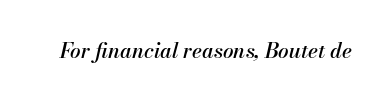
The image shows 21 px text type, italic (leaning right); set normal letter spacing, not underlined.
